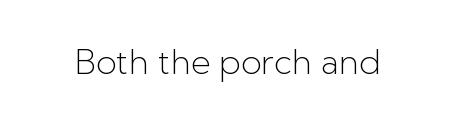
Q: Is the text bold? A: No.
Q: Is the text italic (slanted)? A: No, it is upright.
Q: Is the typeface a serif or a sans-serif typeface? A: Sans-serif.
Q: Is the text underlined? A: No.
Q: Is the spacing between letters normal or unusually wide? A: Normal.
Q: Width (condensed, normal, or wide)? A: Normal.
Q: Stroke contrast? A: Low.
Q: x-height? A: Medium.
Q: Monospaced? A: No.
